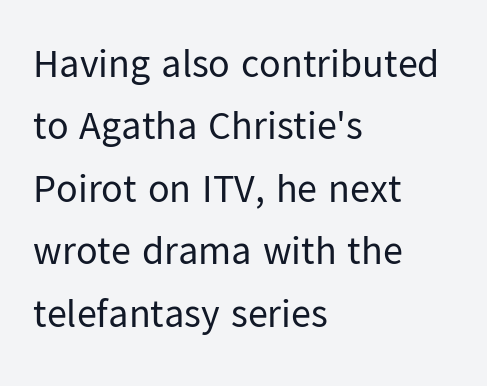
{"serif": "no", "italic": "no", "bold": "no", "weight": "regular", "width": "normal", "stroke_contrast": "low", "x_height": "medium", "monospaced": "no", "underline": "no", "align": "left", "line_spacing": "normal", "line_spacing_ratio": 1.56, "letter_spacing": "normal", "letter_spacing_em": 0.0, "glyph_px": 40}
